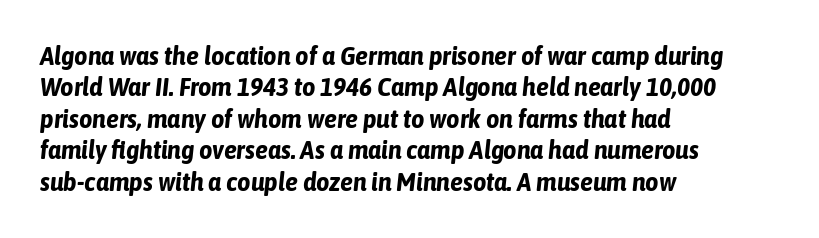
Q: Is the text bold? A: Yes.
Q: Is the text italic (slanted)? A: Yes, it leans right by about 6 degrees.
Q: Is the text underlined? A: No.
Q: How is the paragraph aligned? A: Left-aligned.
Q: Is the spacing between letters normal or unusually wide? A: Normal.
